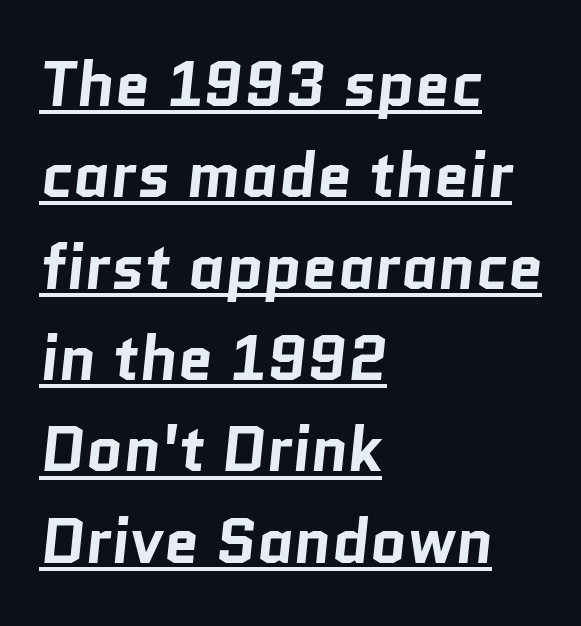
The image shows 63 px bold sans-serif type; set left-aligned, normal line spacing (1.45x), normal letter spacing, underlined; low stroke contrast and a medium x-height.
